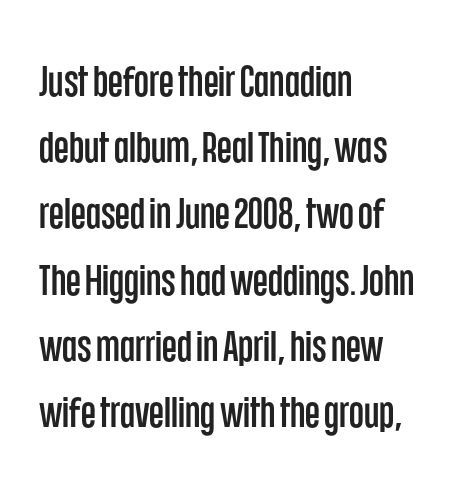
The image shows 43 px condensed sans-serif type, upright; set left-aligned, normal line spacing (1.54x), normal letter spacing, not underlined; low stroke contrast and a large x-height.
